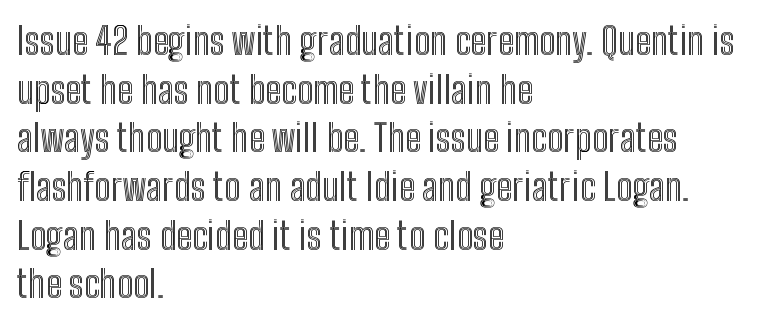
The image shows 38 px condensed type, upright; set left-aligned, normal line spacing (1.28x), normal letter spacing, not underlined; a medium x-height.
